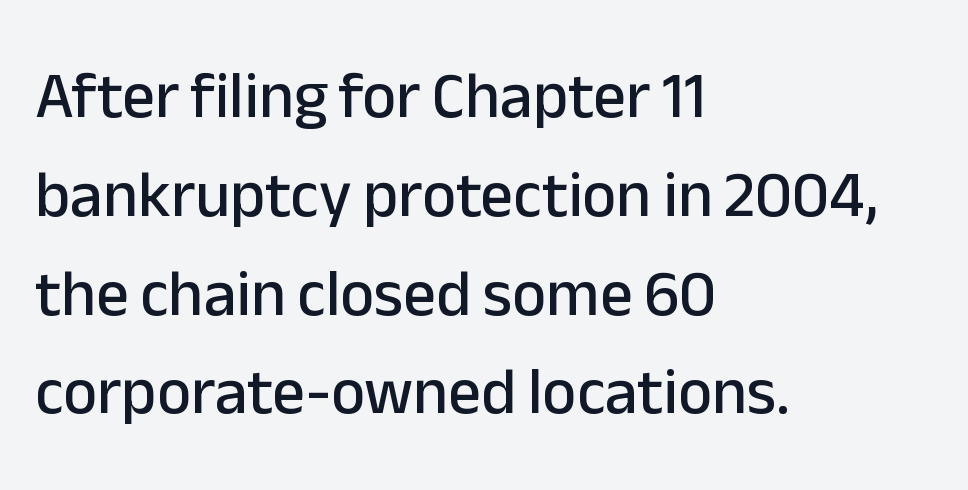
The image shows 65 px sans-serif type, upright; set left-aligned, normal line spacing (1.52x), normal letter spacing, not underlined; low stroke contrast and a medium x-height.
